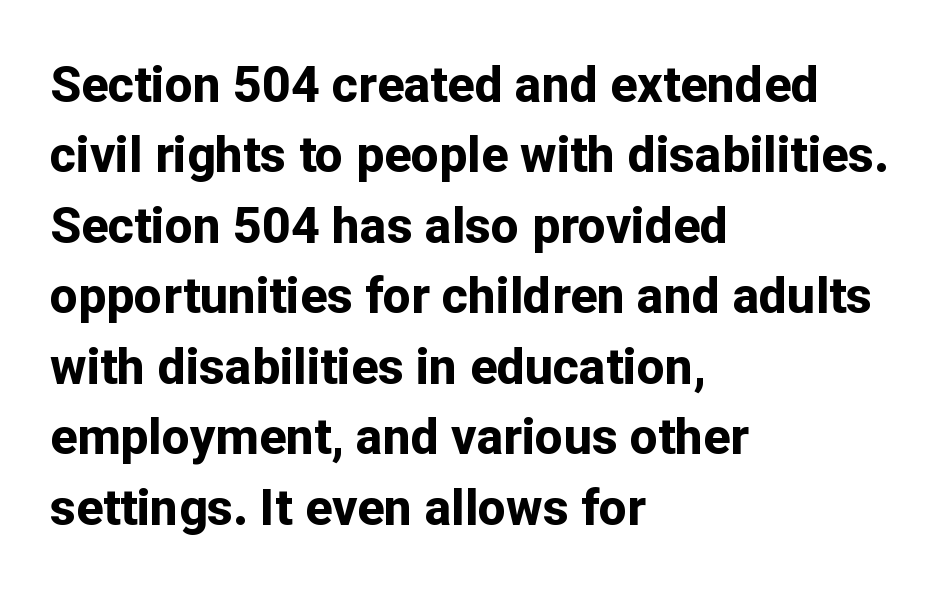
{"serif": "no", "italic": "no", "bold": "yes", "weight": "bold", "width": "normal", "stroke_contrast": "low", "x_height": "medium", "monospaced": "no", "underline": "no", "align": "left", "line_spacing": "normal", "line_spacing_ratio": 1.41, "letter_spacing": "normal", "letter_spacing_em": 0.0, "glyph_px": 50}
